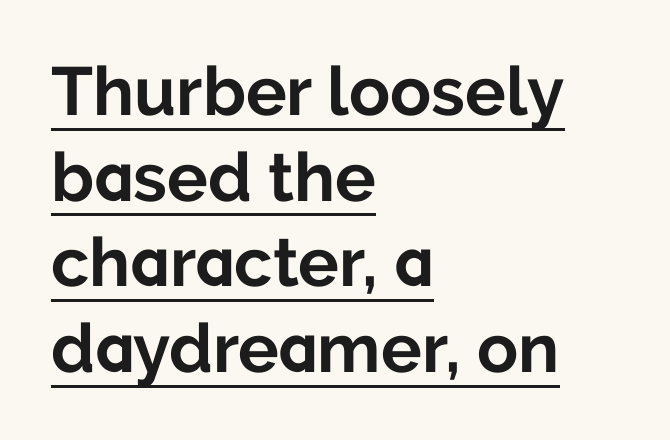
Typographically, this falls in the sans-serif category. A typesetter would call this proportional, since set widths differ per character. The font's upright variant was chosen for this text. The setting favours the left margin, as ordinary paragraphs usually do. Whoever set this chose a conventional vertical rhythm. Underlining? Definitely there.
